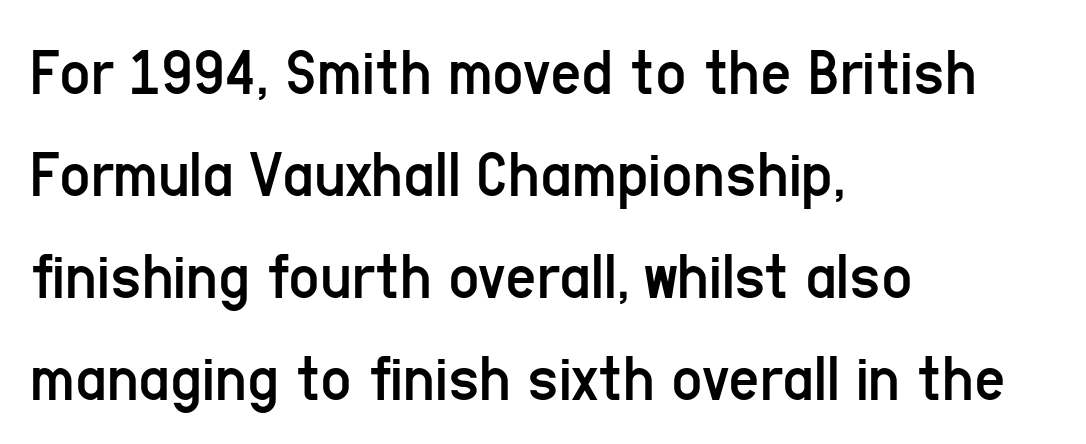
Q: Is the text bold? A: No.
Q: Is the text italic (slanted)? A: No, it is upright.
Q: Is the typeface a serif or a sans-serif typeface? A: Sans-serif.
Q: Is the text underlined? A: No.
Q: How is the paragraph aligned? A: Left-aligned.
Q: Is the spacing between letters normal or unusually wide? A: Normal.
Q: Is the spacing between lines tight, normal or loose? A: Normal.
Q: Width (condensed, normal, or wide)? A: Condensed.
Q: Stroke contrast? A: Low.
Q: x-height? A: Medium.
Q: Monospaced? A: No.
